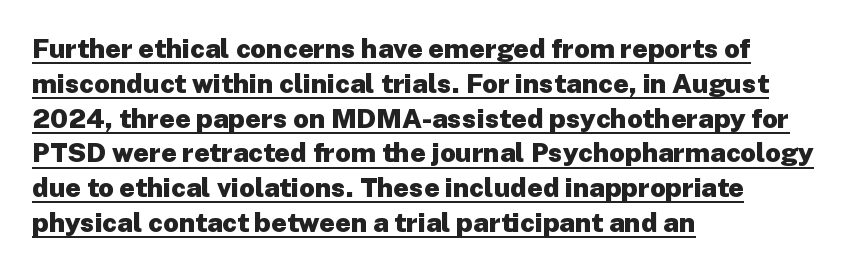
Q: Is the text bold? A: Yes.
Q: Is the text italic (slanted)? A: No, it is upright.
Q: Is the text underlined? A: Yes.
Q: How is the paragraph aligned? A: Left-aligned.
Q: Is the spacing between letters normal or unusually wide? A: Normal.
Q: Is the spacing between lines tight, normal or loose? A: Normal.
